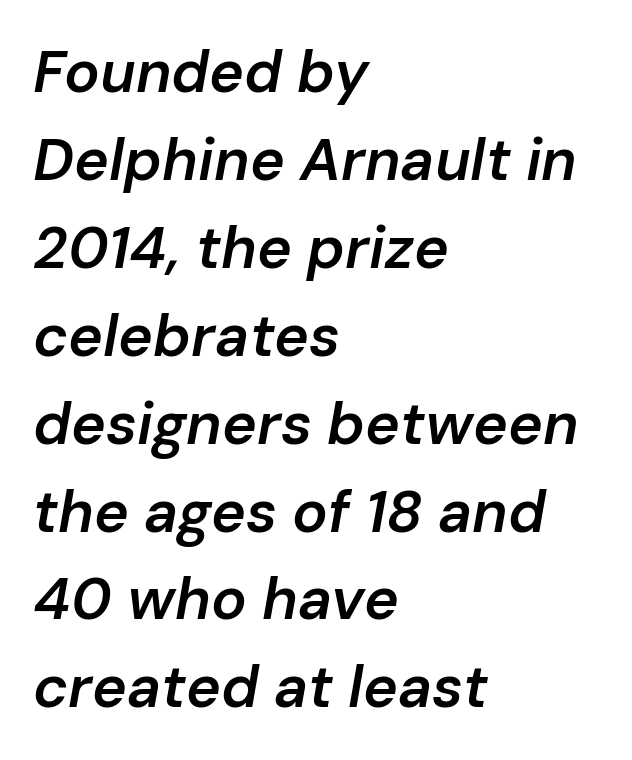
Q: Is the text bold? A: Semi-bold.
Q: Is the text italic (slanted)? A: Yes, it leans right by about 10 degrees.
Q: Is the text underlined? A: No.
Q: How is the paragraph aligned? A: Left-aligned.
Q: Is the spacing between letters normal or unusually wide? A: Normal.
Q: Is the spacing between lines tight, normal or loose? A: Normal.
Q: Width (condensed, normal, or wide)? A: Normal.
Q: Stroke contrast? A: Low.
Q: x-height? A: Medium.
Q: Monospaced? A: No.
